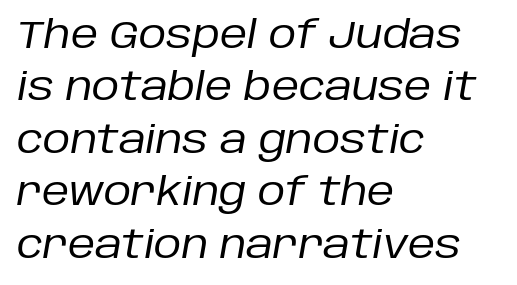
{"italic": "yes", "lean": "right", "slant_degrees": 10, "bold": "no", "weight": "regular", "width": "normal", "stroke_contrast": "low", "x_height": "large", "monospaced": "no", "underline": "no", "align": "left", "line_spacing": "normal", "line_spacing_ratio": 1.38, "letter_spacing": "normal", "letter_spacing_em": 0.0, "glyph_px": 38}
